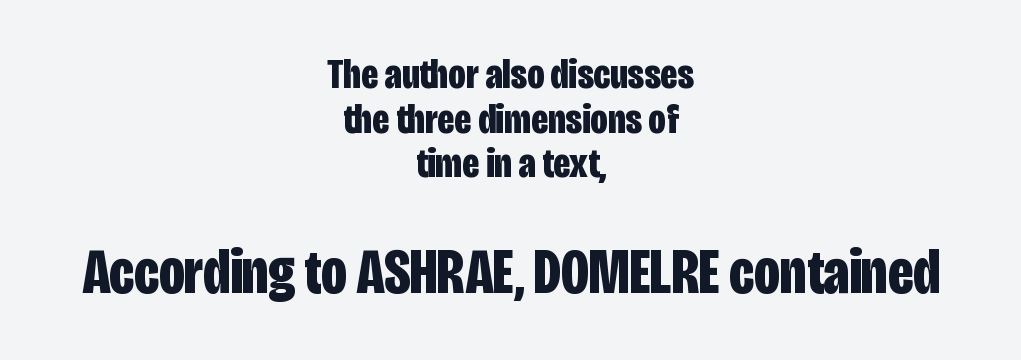
Q: Is the text bold? A: Yes.
Q: Is the text italic (slanted)? A: No, it is upright.
Q: Is the typeface a serif or a sans-serif typeface? A: Sans-serif.
Q: Is the text underlined? A: No.
Q: How is the paragraph aligned? A: Centered.
Q: Is the spacing between letters normal or unusually wide? A: Normal.
Q: Is the spacing between lines tight, normal or loose? A: Tight.
Q: Which block of text is set in a larger size, the first (top) or the second (bottom)? A: The second (bottom) one.
Q: Width (condensed, normal, or wide)? A: Condensed.
Q: Stroke contrast? A: Low.
Q: x-height? A: Large.
Q: Monospaced? A: No.
